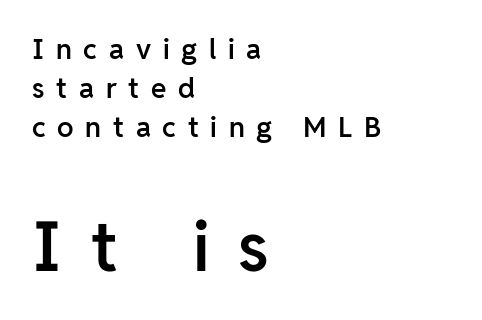
The rag falls on the right side of this text block. The axis of the letterforms is exactly vertical. Plain, unruled lines of type. The letters are semibold — heavier than regular but short of a full bold. This block has exactly the height ordinary leading produces.
